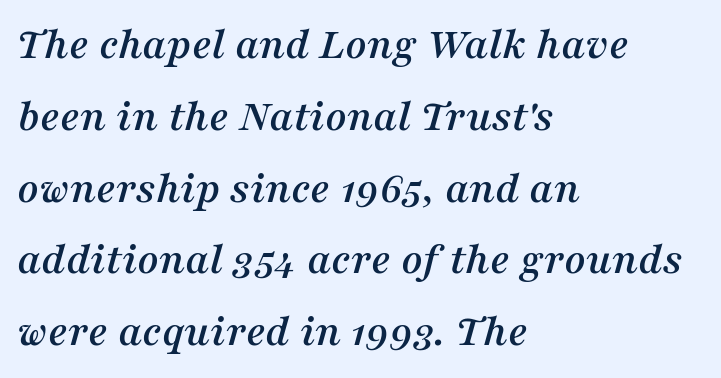
The image shows 46 px serif type, italic (leaning right); set left-aligned, normal line spacing (1.56x), normal letter spacing, not underlined; medium stroke contrast and a medium x-height.
